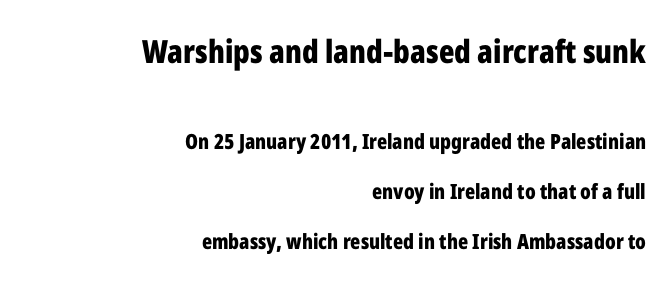
The image shows 32 px bold, condensed sans-serif type, upright; set right-aligned, loose line spacing (2.37x), normal letter spacing, not underlined; the first (top) block is 1.52x larger; low stroke contrast and a medium x-height.
